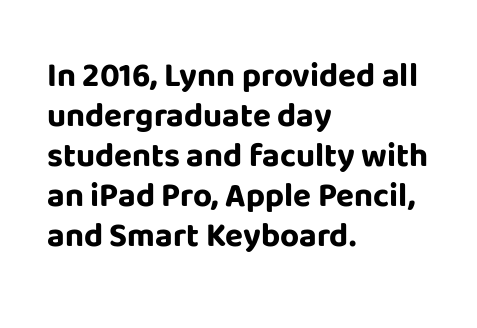
Q: Is the text bold? A: Yes.
Q: Is the text italic (slanted)? A: No, it is upright.
Q: Is the typeface a serif or a sans-serif typeface? A: Sans-serif.
Q: Is the text underlined? A: No.
Q: How is the paragraph aligned? A: Left-aligned.
Q: Is the spacing between letters normal or unusually wide? A: Normal.
Q: Width (condensed, normal, or wide)? A: Normal.
Q: Stroke contrast? A: Low.
Q: x-height? A: Large.
Q: Monospaced? A: No.
